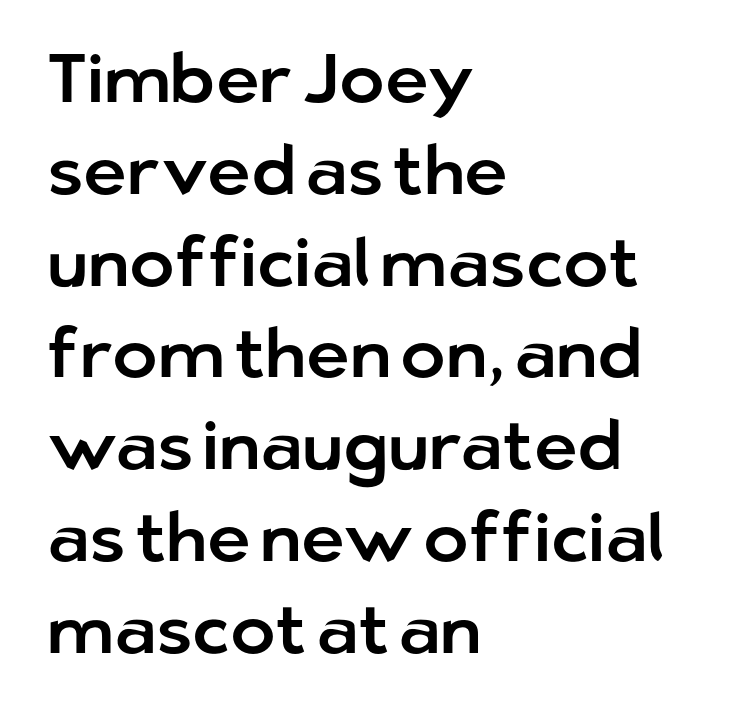
{"serif": "no", "italic": "no", "width": "normal", "stroke_contrast": "low", "x_height": "medium", "monospaced": "no", "underline": "no", "align": "left", "line_spacing": "normal", "line_spacing_ratio": 1.35, "letter_spacing": "normal", "letter_spacing_em": 0.0, "glyph_px": 68}
